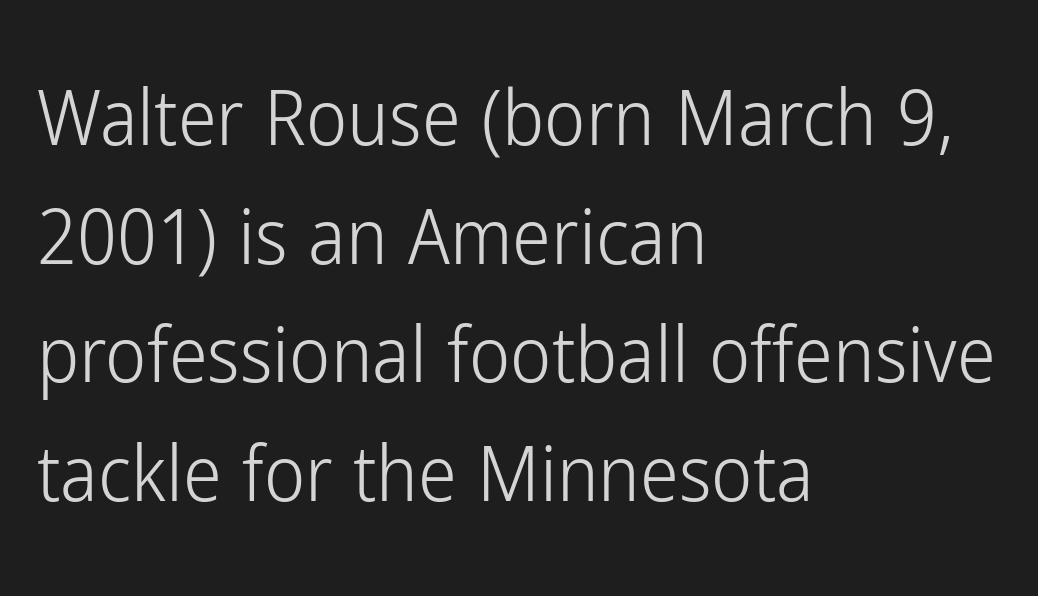
{"serif": "no", "italic": "no", "bold": "no", "weight": "light", "width": "condensed", "stroke_contrast": "low", "x_height": "medium", "monospaced": "no", "underline": "no", "align": "left", "line_spacing": "normal", "line_spacing_ratio": 1.52, "letter_spacing": "normal", "letter_spacing_em": 0.0, "glyph_px": 78}
